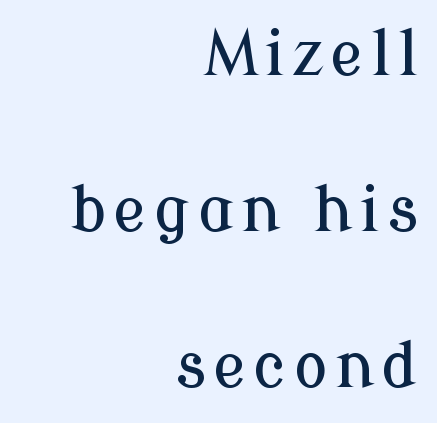
{"serif": "yes", "italic": "no", "width": "normal", "stroke_contrast": "low", "x_height": "medium", "monospaced": "no", "underline": "no", "align": "right", "line_spacing": "loose", "line_spacing_ratio": 2.48, "glyph_px": 63}
